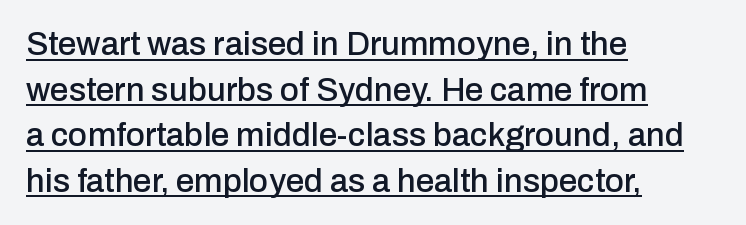
The lines sit at an ordinary, default distance from one another. All the whitespace from short lines collects on the right. The rendered words wear a rule along their underside. The passage shown is typed in a proportional face where columns would drift.
